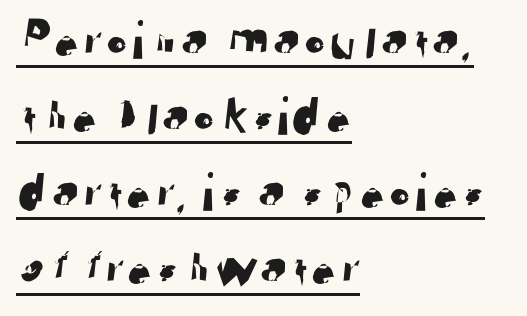
This sample carries an underscore along the baseline area. Does extra space separate the letters? No, they use regular spacing. The passage shown stacks its lines at a standard gap. In terms of letterform style, serifs are entirely absent. You could not count columns in this text — the font is proportionally spaced.
